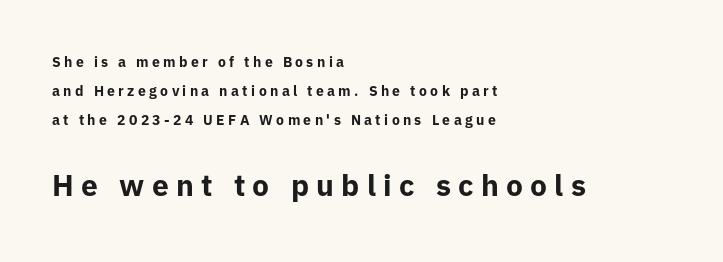
{"serif": "no", "italic": "no", "bold": "yes", "weight": "bold", "width": "normal", "stroke_contrast": "low", "x_height": "medium", "monospaced": "no", "underline": "no", "align": "left", "line_spacing": "loose", "line_spacing_ratio": 2.06, "letter_spacing": "wide", "letter_spacing_em": 0.24, "larger_block": "second", "size_ratio": 2.14, "glyph_px": 30}
